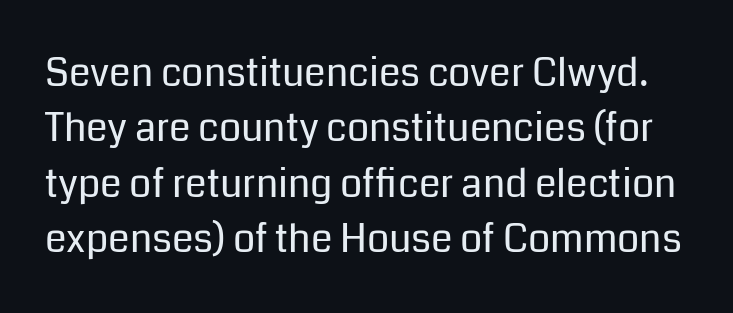
This is the regular roman posture of the typeface. Letterform terminals end flat and unadorned throughout the passage. The strokes are not fattened; the text isn't bold. The horizontal fit of the characters is conventional and even. Do the characters align in a grid? No, the font is proportional. Whoever set this chose a conventional vertical rhythm.
